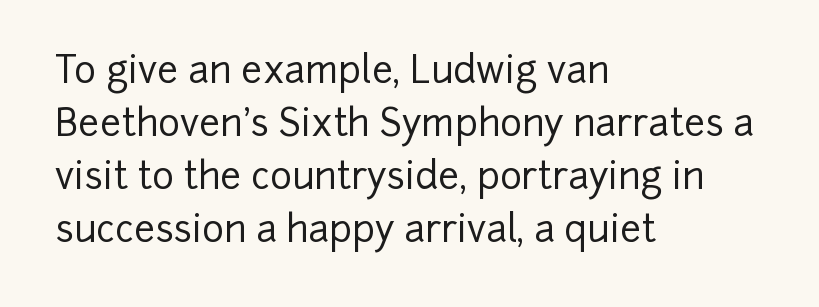
The image shows 37 px sans-serif type, upright; set left-aligned, normal line spacing (1.43x), normal letter spacing, not underlined; low stroke contrast and a medium x-height.
